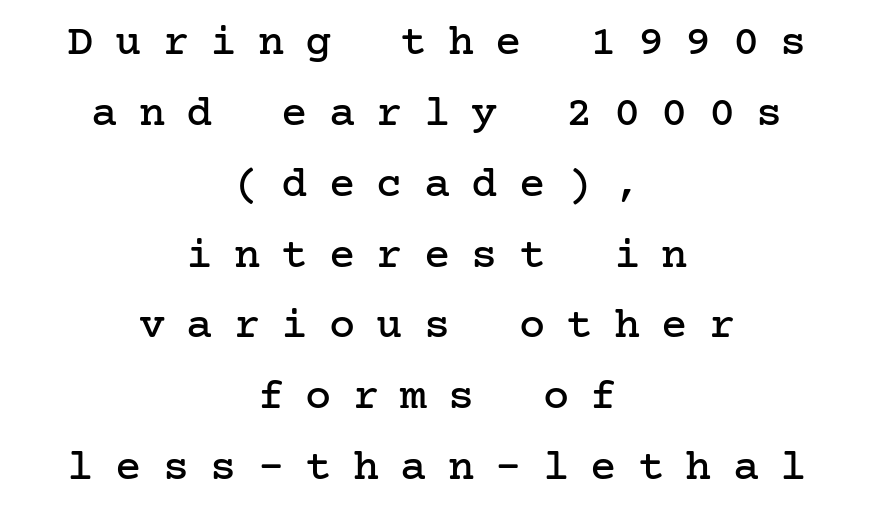
{"serif": "yes", "italic": "no", "width": "normal", "stroke_contrast": "low", "x_height": "medium", "underline": "no", "align": "center", "line_spacing": "normal", "line_spacing_ratio": 1.61, "letter_spacing": "wide", "letter_spacing_em": 0.48, "glyph_px": 44}
